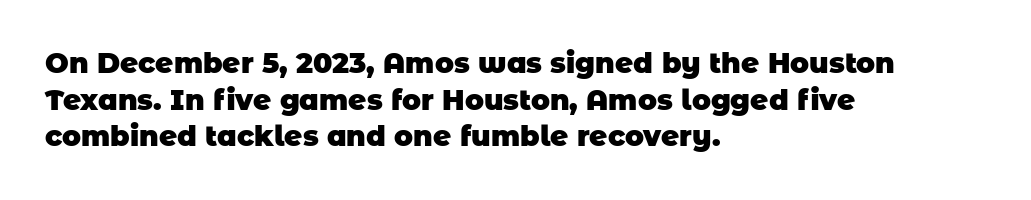
There is no visible air inserted between adjacent glyphs. A typesetter would label this face a sans. If you drew a ruler down the left edge, every line would touch it. What's the leading like? Ordinary, nothing unusual. How heavy is the stroke? Heavy — this is a bold. A clean baseline with only descenders dipping below it.
